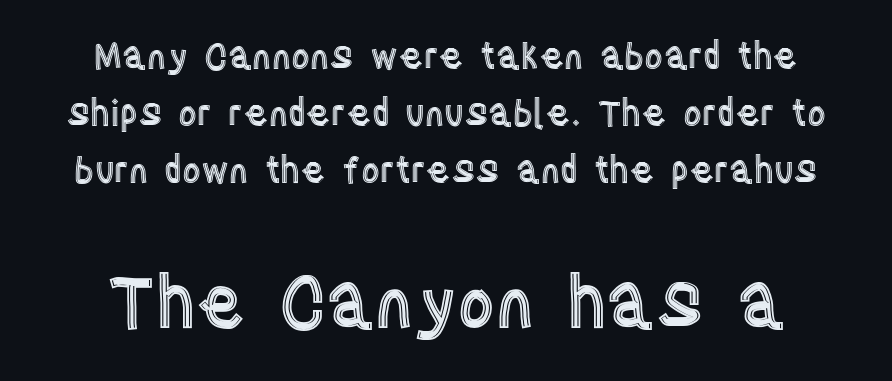
The image shows 72 px condensed type, upright; set normal line spacing (1.59x), normal letter spacing, not underlined; the second (bottom) block is 2.0x larger; a large x-height.
